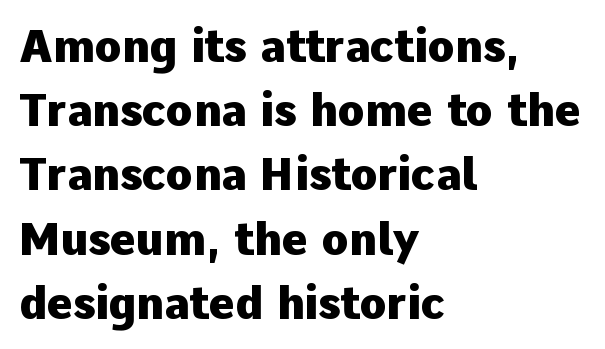
Q: Is the text bold? A: Yes.
Q: Is the text italic (slanted)? A: No, it is upright.
Q: Is the typeface a serif or a sans-serif typeface? A: Sans-serif.
Q: Is the text underlined? A: No.
Q: How is the paragraph aligned? A: Left-aligned.
Q: Is the spacing between letters normal or unusually wide? A: Normal.
Q: Is the spacing between lines tight, normal or loose? A: Normal.
Q: Width (condensed, normal, or wide)? A: Normal.
Q: Stroke contrast? A: Low.
Q: x-height? A: Medium.
Q: Monospaced? A: No.
